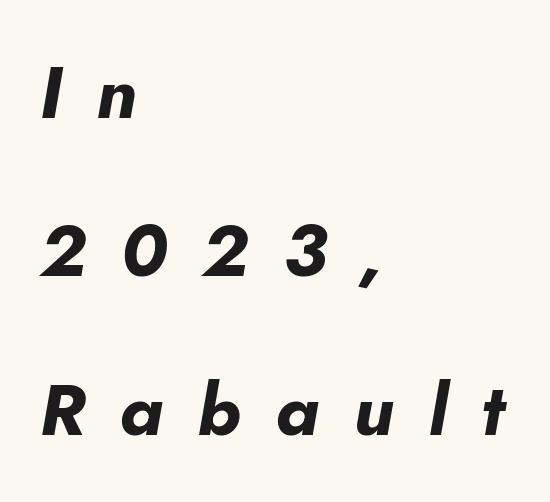
Descenders hang freely into open space. Notice how thick the strokes are: this is what a full bold looks like. It's the slanting kind of type. Compared with typical body copy, the letter spacing here is much looser. Do the characters align in a grid? No, the font is proportional.
